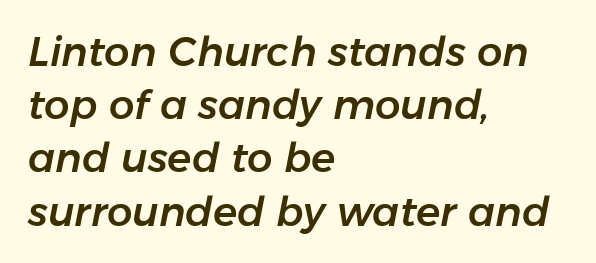
{"italic": "yes", "lean": "right", "slant_degrees": 11, "width": "normal", "stroke_contrast": "low", "x_height": "medium", "monospaced": "no", "underline": "no", "align": "left", "line_spacing": "normal", "line_spacing_ratio": 1.33, "letter_spacing": "normal", "letter_spacing_em": 0.0, "glyph_px": 40}
